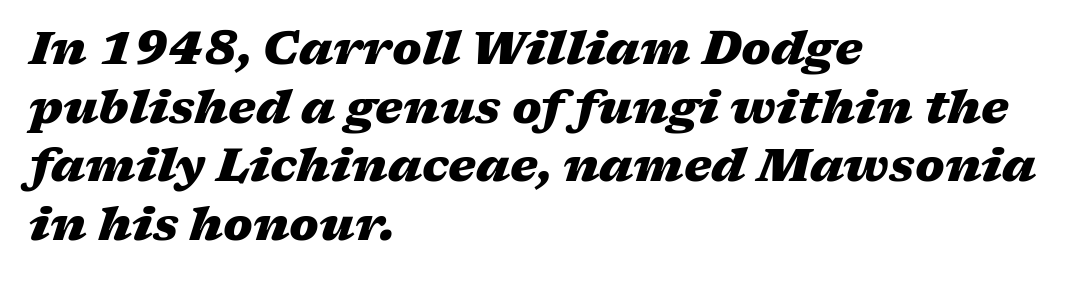
Q: Is the text bold? A: Yes.
Q: Is the text italic (slanted)? A: Yes, it leans right by about 17 degrees.
Q: Is the text underlined? A: No.
Q: How is the paragraph aligned? A: Left-aligned.
Q: Is the spacing between letters normal or unusually wide? A: Normal.
Q: Is the spacing between lines tight, normal or loose? A: Normal.
Q: Width (condensed, normal, or wide)? A: Wide.
Q: Stroke contrast? A: Medium.
Q: x-height? A: Medium.
Q: Monospaced? A: No.
